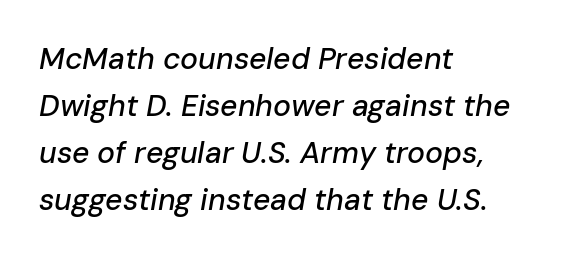
A typesetter would mark this as italic. Alignment: flush left. Do the characters align in a grid? No, the font is proportional. Normally led — the rows are evenly, conventionally spaced.
